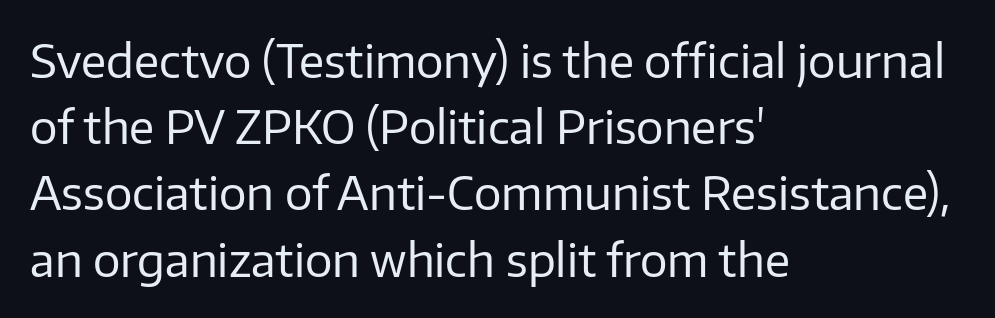
The image shows 46 px regular-weight sans-serif type, upright; set left-aligned, normal line spacing (1.44x), normal letter spacing, not underlined; low stroke contrast and a medium x-height.
